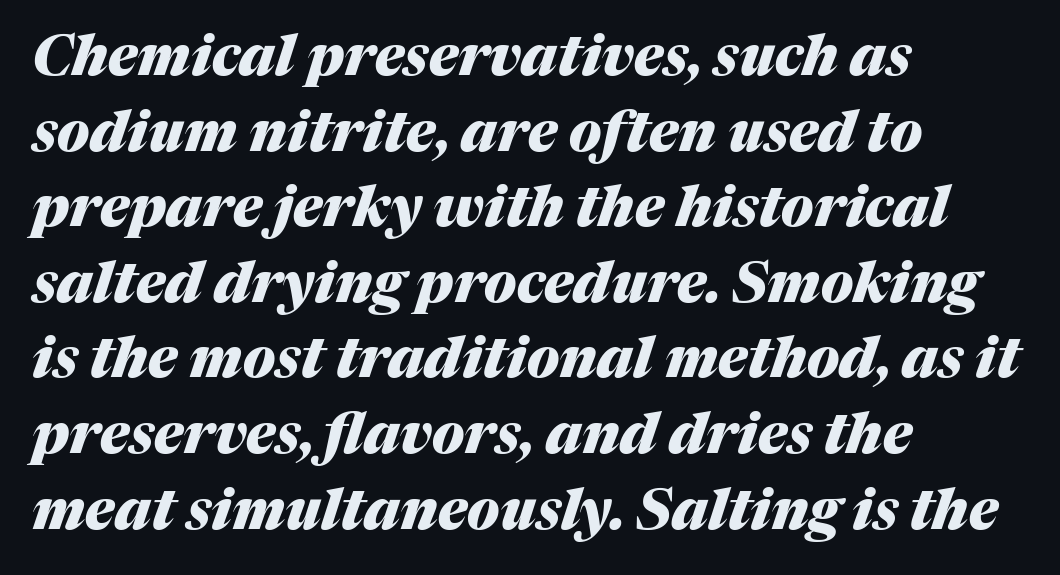
Q: Is the text bold? A: Yes.
Q: Is the text italic (slanted)? A: Yes, it leans right by about 17 degrees.
Q: Is the text underlined? A: No.
Q: How is the paragraph aligned? A: Left-aligned.
Q: Is the spacing between letters normal or unusually wide? A: Normal.
Q: Is the spacing between lines tight, normal or loose? A: Normal.
Q: Width (condensed, normal, or wide)? A: Normal.
Q: Stroke contrast? A: Medium.
Q: x-height? A: Medium.
Q: Monospaced? A: No.
